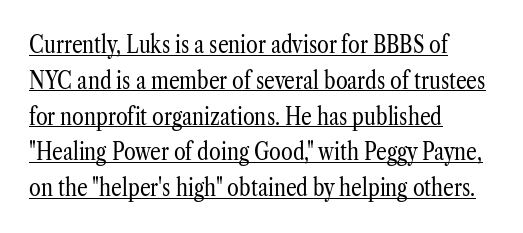
The space between consecutive lines is moderate. Typeset ragged right — the left edge is the straight one. It's the straight-up-and-down kind of type. There is no visible air inserted between adjacent glyphs.
